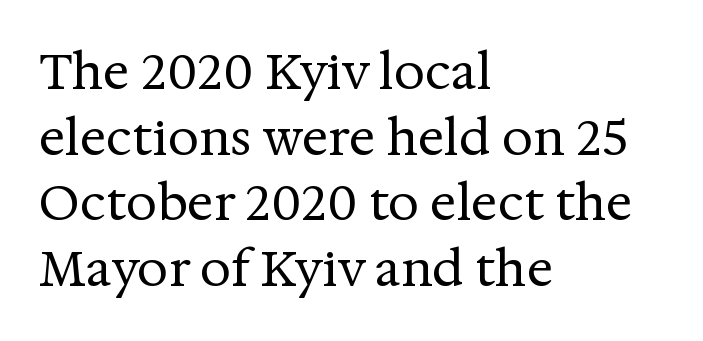
The image shows 49 px regular-weight serif type, upright; set left-aligned, normal line spacing (1.34x), normal letter spacing, not underlined; medium stroke contrast and a medium x-height.
